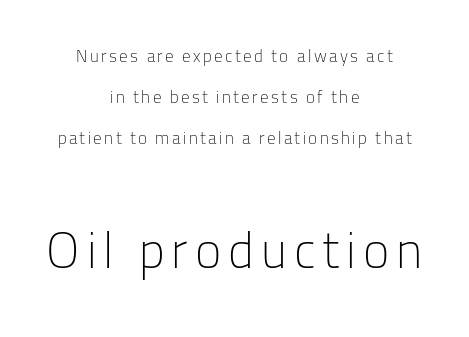
{"serif": "no", "italic": "no", "bold": "no", "weight": "light", "width": "normal", "stroke_contrast": "low", "x_height": "medium", "monospaced": "no", "underline": "no", "align": "center", "line_spacing": "loose", "line_spacing_ratio": 2.42, "larger_block": "second", "size_ratio": 2.94, "glyph_px": 50}
